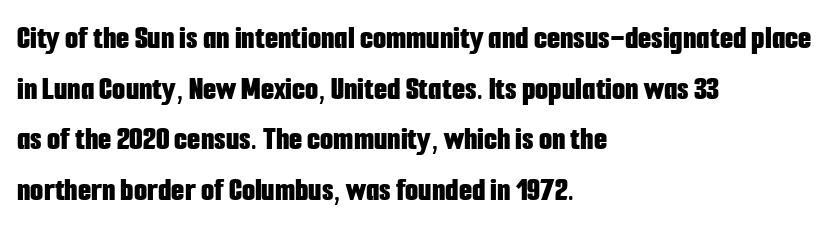
The image shows 34 px bold, condensed sans-serif type, upright; set left-aligned, normal line spacing (1.49x), normal letter spacing, not underlined; low stroke contrast and a medium x-height.
